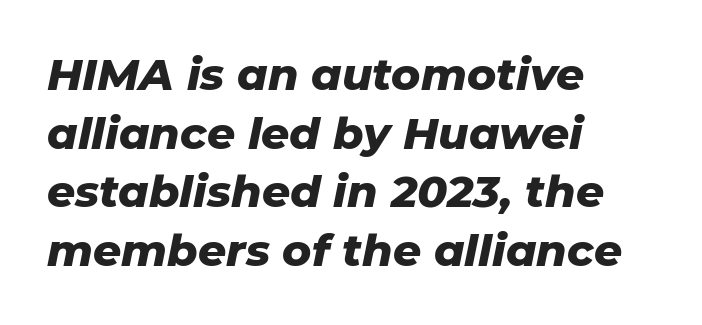
The image shows 44 px heavy type, italic (leaning right); set left-aligned, normal line spacing (1.33x), normal letter spacing, not underlined; low stroke contrast and a medium x-height.
